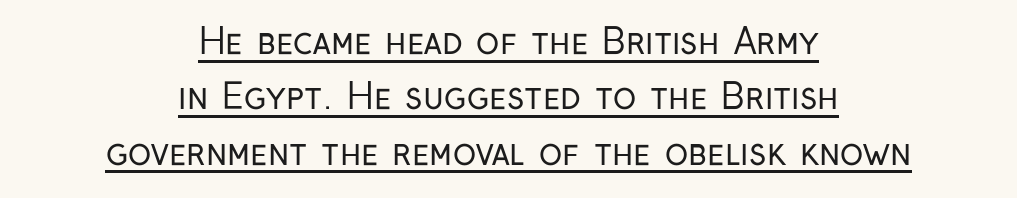
{"serif": "no", "italic": "no", "bold": "no", "weight": "regular", "width": "condensed", "stroke_contrast": "low", "x_height": "medium", "monospaced": "no", "underline": "yes", "align": "center", "line_spacing": "normal", "line_spacing_ratio": 1.58, "letter_spacing": "normal", "letter_spacing_em": 0.0, "glyph_px": 35}
